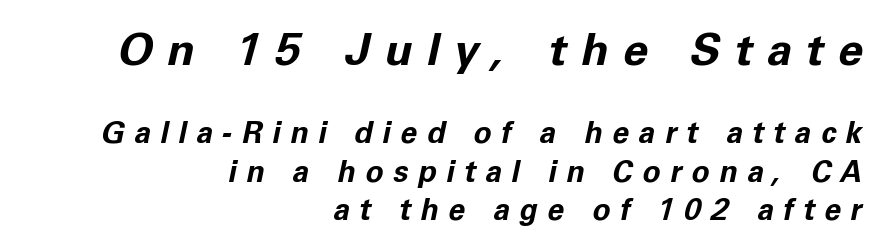
Q: Is the text bold? A: Yes.
Q: Is the text italic (slanted)? A: Yes, it leans right by about 11 degrees.
Q: Is the text underlined? A: No.
Q: How is the paragraph aligned? A: Right-aligned.
Q: Is the spacing between letters normal or unusually wide? A: Unusually wide.
Q: Is the spacing between lines tight, normal or loose? A: Normal.
Q: Which block of text is set in a larger size, the first (top) or the second (bottom)? A: The first (top) one.
Q: Width (condensed, normal, or wide)? A: Normal.
Q: Stroke contrast? A: Low.
Q: x-height? A: Medium.
Q: Monospaced? A: No.
